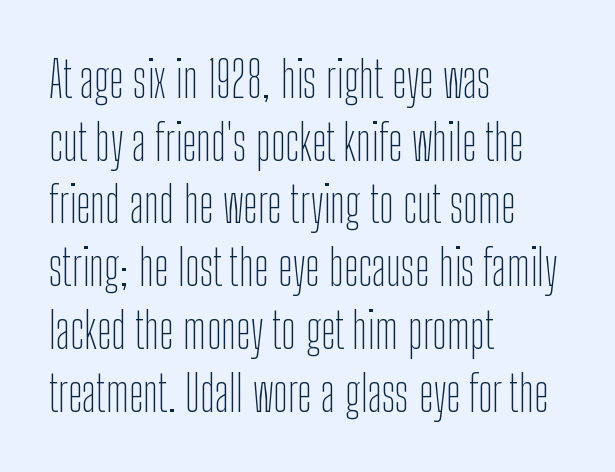
Rows of type keep a routine distance in the vertical direction. Style check: upright. Decoration check: the copy has no underline. The type family on display is of the sans-serif kind.
